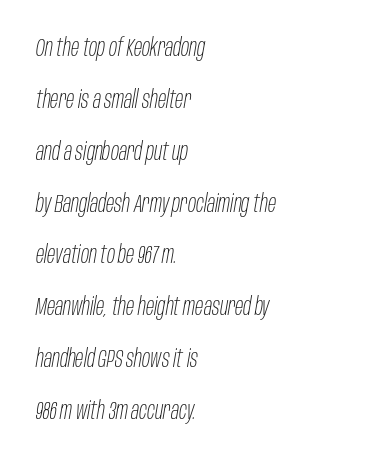
{"italic": "yes", "lean": "right", "slant_degrees": 10, "bold": "no", "underline": "no", "align": "left", "line_spacing": "loose", "line_spacing_ratio": 2.16, "letter_spacing": "normal", "letter_spacing_em": 0.0, "glyph_px": 24}
